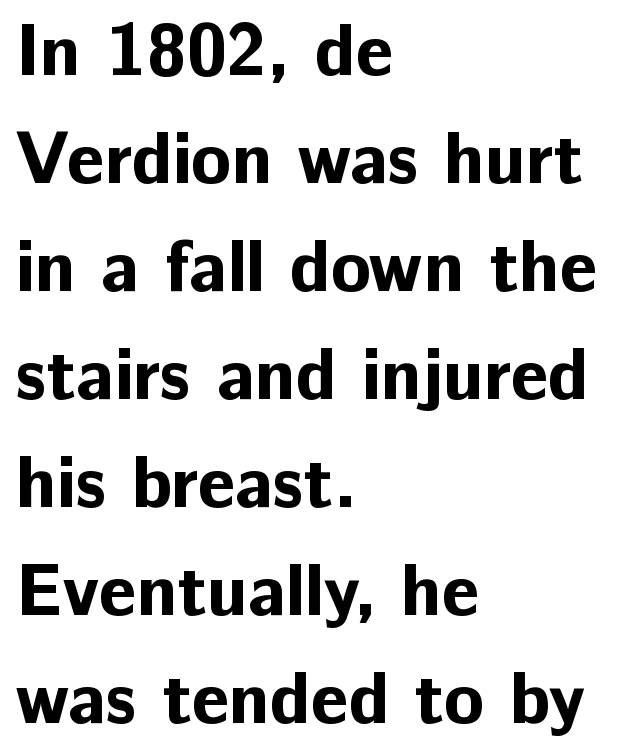
Students, note that the glyphs here touch the page at normal intervals. The vertical gap from one line to the next is medium. In terms of posture, this sample is upright. Plain, unruled lines of type. The typesetter chose a ragged-right arrangement here.
